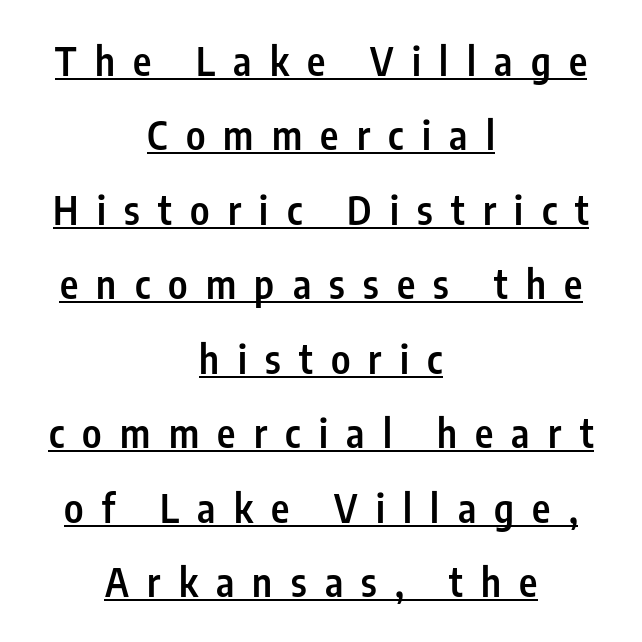
Q: Is the text bold? A: Semi-bold.
Q: Is the text italic (slanted)? A: No, it is upright.
Q: Is the typeface a serif or a sans-serif typeface? A: Sans-serif.
Q: Is the text underlined? A: Yes.
Q: How is the paragraph aligned? A: Centered.
Q: Is the spacing between letters normal or unusually wide? A: Unusually wide.
Q: Is the spacing between lines tight, normal or loose? A: Loose.
Q: Width (condensed, normal, or wide)? A: Condensed.
Q: Stroke contrast? A: Low.
Q: x-height? A: Medium.
Q: Monospaced? A: No.
